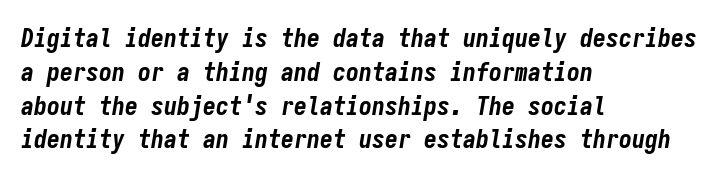
{"italic": "yes", "lean": "right", "slant_degrees": 9, "bold": "yes", "underline": "no", "align": "left", "line_spacing": "normal", "line_spacing_ratio": 1.3, "letter_spacing": "normal", "letter_spacing_em": 0.0, "glyph_px": 26}
